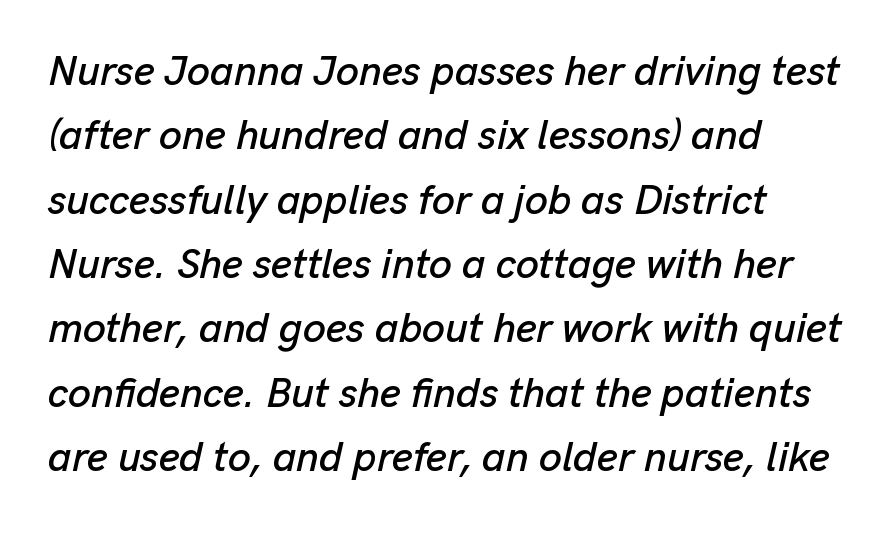
Q: Is the text italic (slanted)? A: Yes, it leans right by about 13 degrees.
Q: Is the text underlined? A: No.
Q: How is the paragraph aligned? A: Left-aligned.
Q: Is the spacing between letters normal or unusually wide? A: Normal.
Q: Is the spacing between lines tight, normal or loose? A: Normal.
Q: Width (condensed, normal, or wide)? A: Normal.
Q: Stroke contrast? A: Low.
Q: x-height? A: Medium.
Q: Monospaced? A: No.
